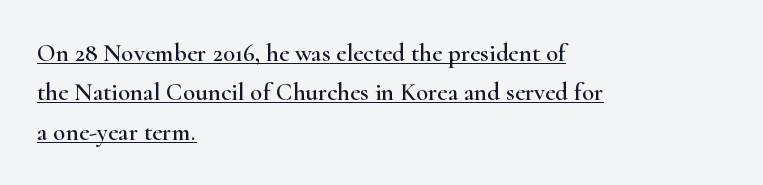
The image shows 25 px text type, upright; set left-aligned, normal line spacing (1.58x), normal letter spacing, underlined.
